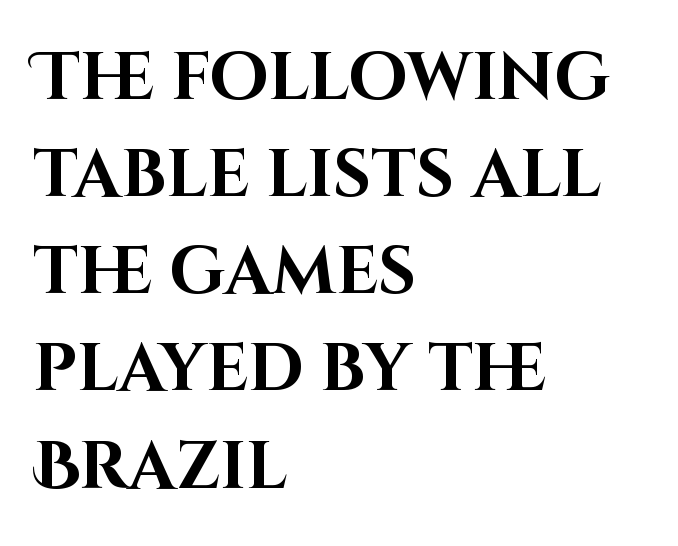
The image shows 67 px bold sans-serif type, upright; set left-aligned, normal line spacing (1.45x), normal letter spacing, not underlined; high stroke contrast and a large x-height.
